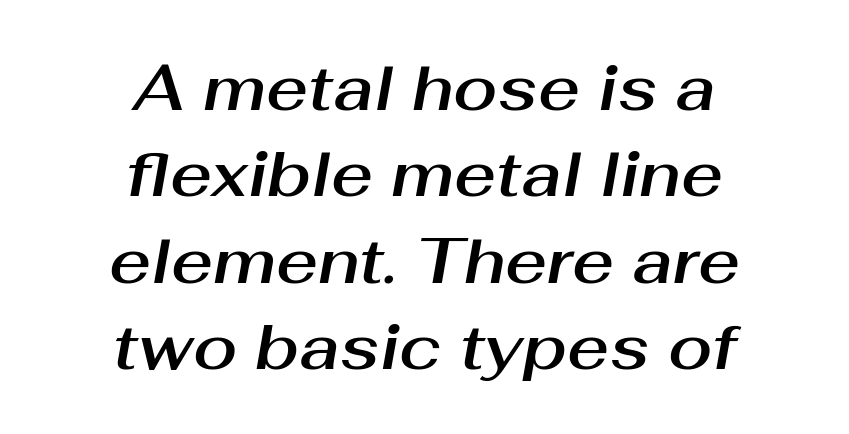
Q: Is the text italic (slanted)? A: Yes, it leans right by about 10 degrees.
Q: Is the text underlined? A: No.
Q: How is the paragraph aligned? A: Centered.
Q: Is the spacing between letters normal or unusually wide? A: Normal.
Q: Is the spacing between lines tight, normal or loose? A: Normal.
Q: Width (condensed, normal, or wide)? A: Normal.
Q: Stroke contrast? A: Medium.
Q: x-height? A: Medium.
Q: Monospaced? A: No.
